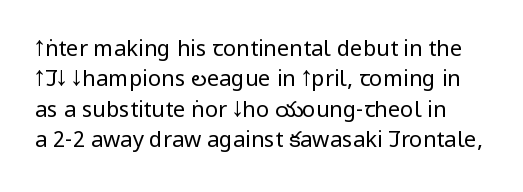
Unlike italic type, these characters show no tilt at all. The passage shown stacks its lines at a standard gap. Weight: not bold — regular or lighter. The gap between lines stays unmarked.
